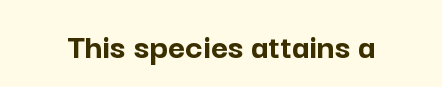
Q: Is the text bold? A: Yes.
Q: Is the text italic (slanted)? A: No, it is upright.
Q: Is the typeface a serif or a sans-serif typeface? A: Sans-serif.
Q: Is the text underlined? A: No.
Q: Is the spacing between letters normal or unusually wide? A: Normal.
Q: Width (condensed, normal, or wide)? A: Normal.
Q: Stroke contrast? A: Low.
Q: x-height? A: Medium.
Q: Monospaced? A: No.
